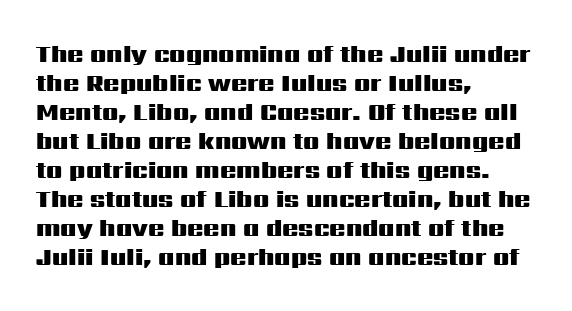
The image shows 24 px bold type, upright; set left-aligned, line spacing 1.21x, normal letter spacing, not underlined.
